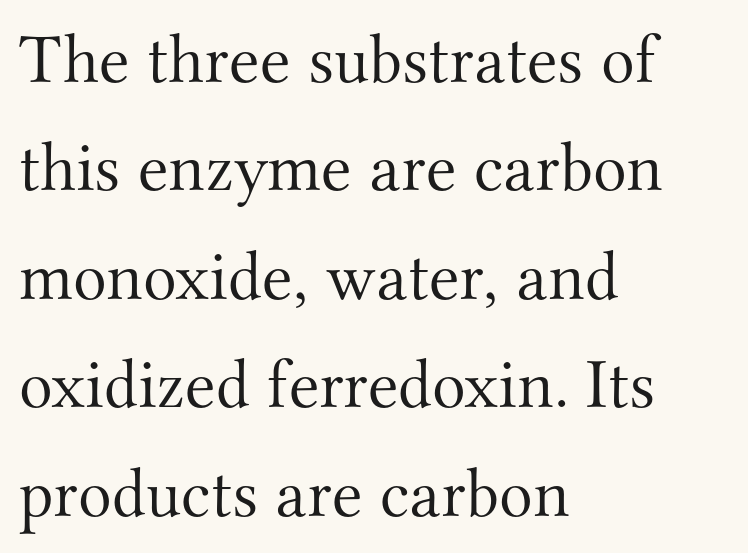
The image shows 70 px light serif type, upright; set left-aligned, normal line spacing (1.55x), normal letter spacing, not underlined; medium stroke contrast and a small x-height.
